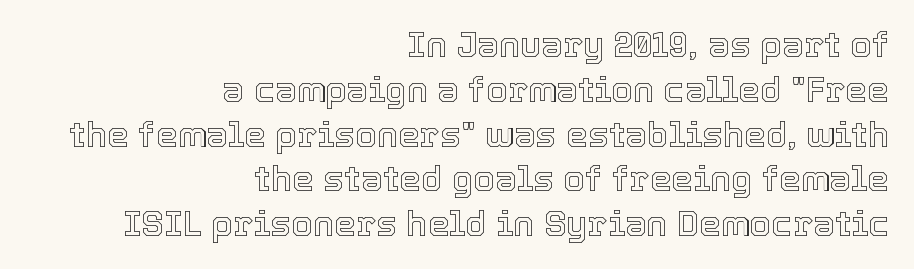
Q: Is the text italic (slanted)? A: No, it is upright.
Q: Is the text underlined? A: No.
Q: How is the paragraph aligned? A: Right-aligned.
Q: Is the spacing between letters normal or unusually wide? A: Normal.
Q: Is the spacing between lines tight, normal or loose? A: Normal.
Q: Width (condensed, normal, or wide)? A: Normal.
Q: x-height? A: Medium.
Q: Monospaced? A: No.
